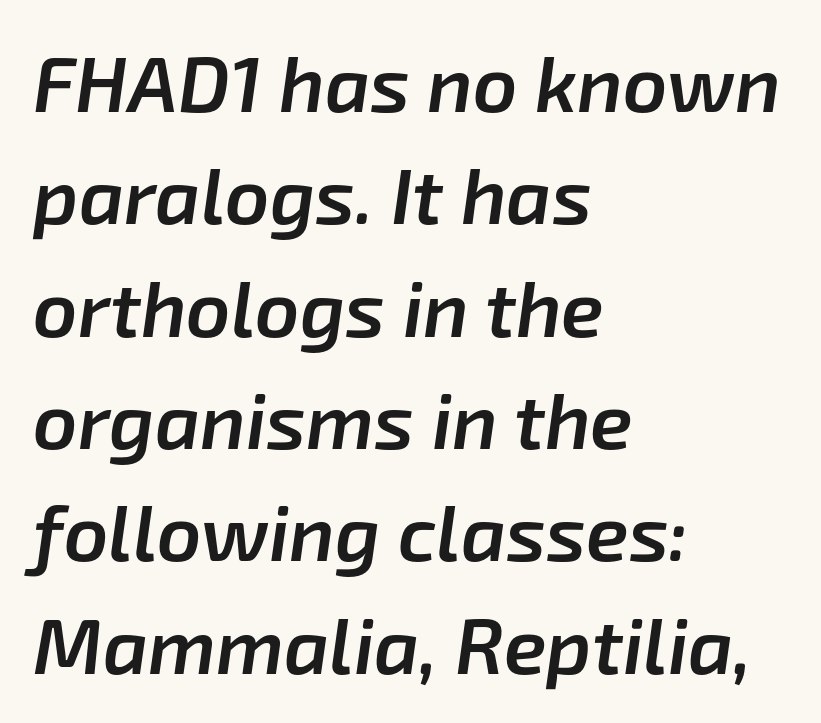
The image shows 78 px semibold type, italic (leaning right); set left-aligned, normal line spacing (1.44x), normal letter spacing, not underlined; low stroke contrast and a medium x-height.
